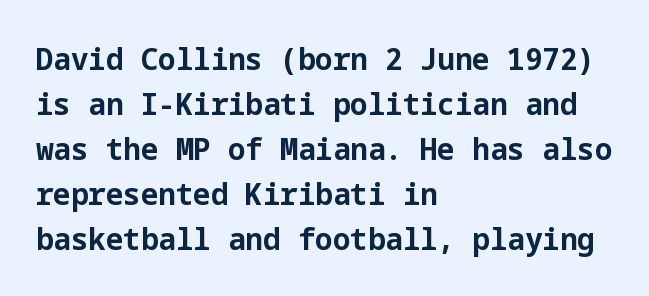
How heavy is the stroke? Heavy — this is a bold. There is no visible air inserted between adjacent glyphs. Teacher's note: observe the even left margin — that is flush-left alignment. Does the lettering tilt? It doesn't — this is upright.
